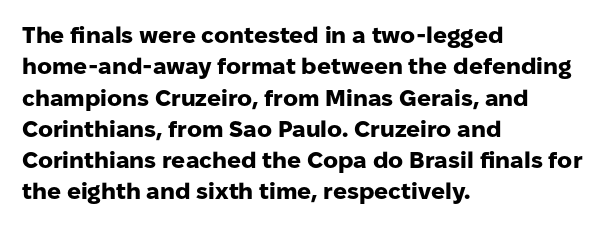
{"italic": "no", "bold": "yes", "underline": "no", "align": "left", "line_spacing": "normal", "line_spacing_ratio": 1.36, "letter_spacing": "normal", "letter_spacing_em": 0.0, "glyph_px": 23}
